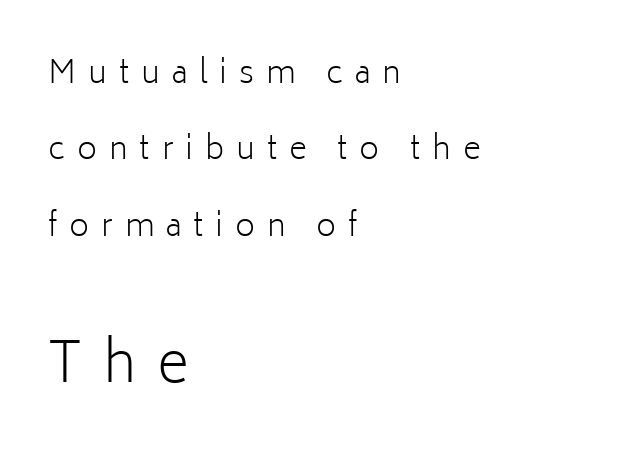
{"serif": "no", "italic": "no", "bold": "no", "weight": "light", "width": "normal", "stroke_contrast": "low", "x_height": "medium", "monospaced": "no", "underline": "no", "align": "left", "line_spacing": "loose", "line_spacing_ratio": 2.46, "letter_spacing": "wide", "letter_spacing_em": 0.38, "larger_block": "second", "size_ratio": 1.77, "glyph_px": 55}
